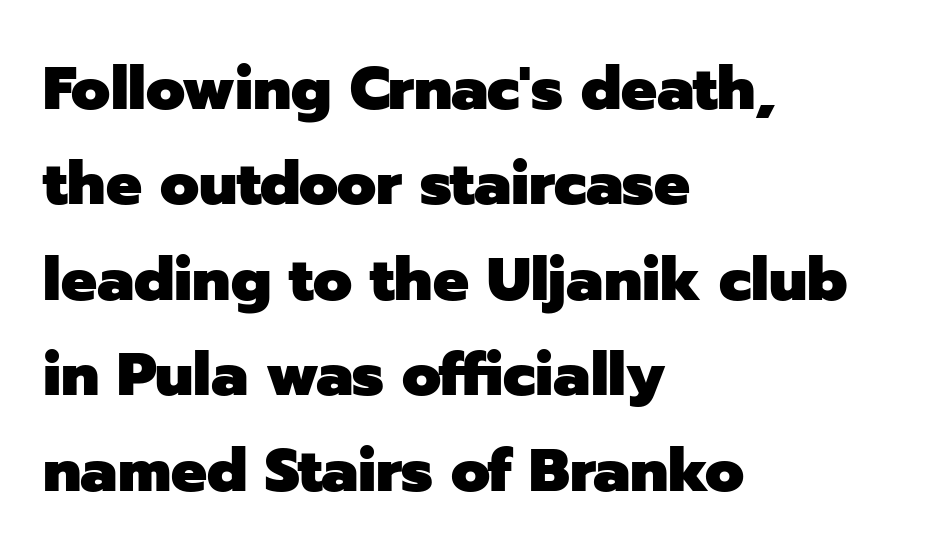
{"serif": "no", "italic": "no", "bold": "yes", "weight": "heavy", "width": "normal", "stroke_contrast": "low", "x_height": "medium", "monospaced": "no", "underline": "no", "align": "left", "line_spacing": "normal", "line_spacing_ratio": 1.59, "letter_spacing": "normal", "letter_spacing_em": 0.0, "glyph_px": 60}
